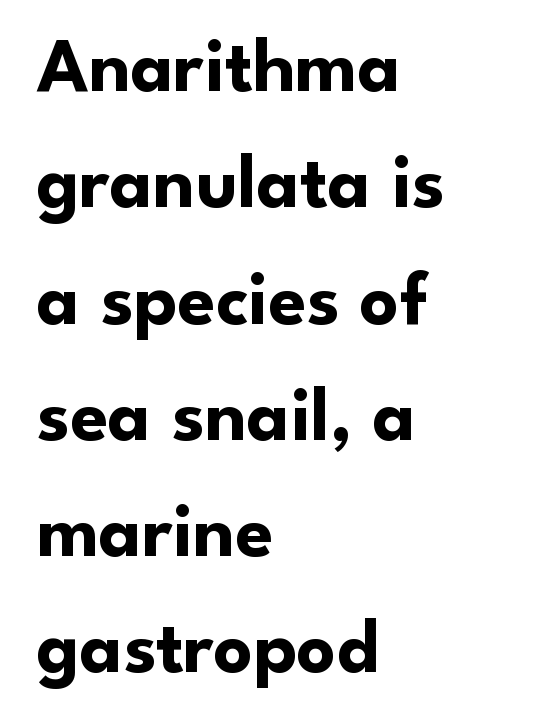
A normal amount of white space separates one row of letters from the next. Is this a sans? Yes — the strokes have no serifs. This sample is left-justified, so line endings fall wherever the words run out. Typesetter's note: full bold, strokes at maximum text heaviness. Is this a fixed-width face? No — the glyphs have proportional, varying widths. A roman cut, with each character standing at attention.
